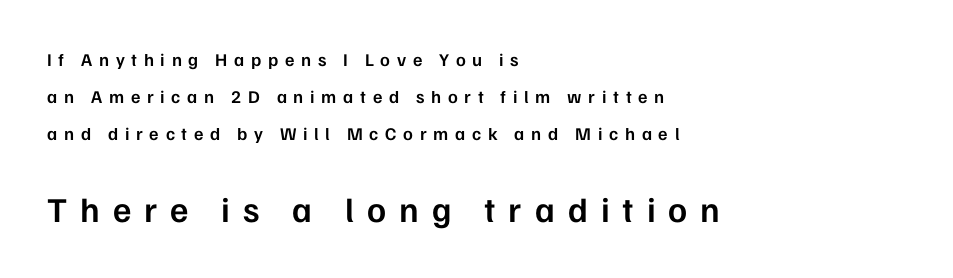
The image shows 35 px semibold sans-serif type, upright; set left-aligned, loose line spacing (2.06x), unusually wide letter spacing (+0.37 em), not underlined; the second (bottom) block is 1.94x larger; low stroke contrast and a medium x-height.
